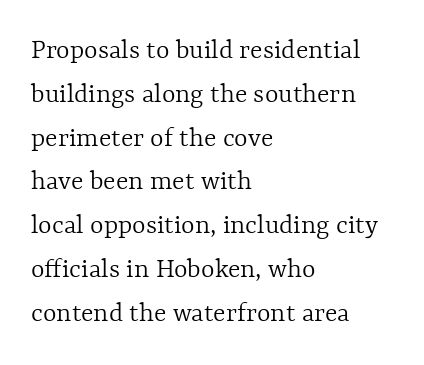
{"italic": "no", "bold": "no", "weight": "light", "width": "normal", "x_height": "medium", "monospaced": "no", "underline": "no", "align": "left", "line_spacing": "normal", "line_spacing_ratio": 1.51, "letter_spacing": "normal", "letter_spacing_em": 0.0, "glyph_px": 29}
